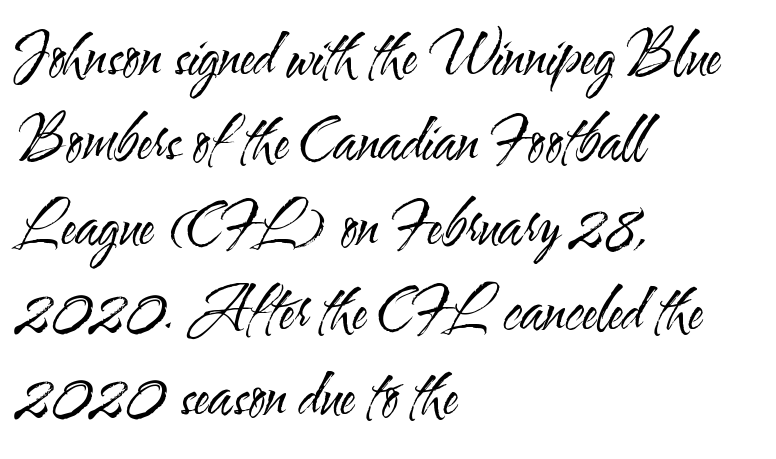
The image shows 57 px regular-weight, condensed sans-serif type; set left-aligned, normal line spacing (1.49x), normal letter spacing, not underlined; medium stroke contrast and a small x-height.
